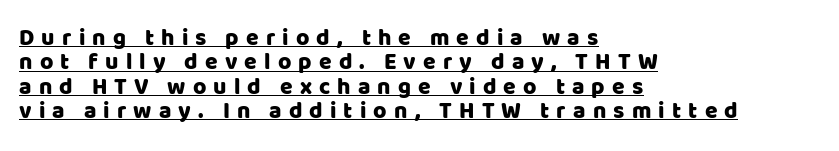
Tracking here is generous; glyphs stand well apart from one another. Does the lettering tilt? It doesn't — this is upright. Is the block centered? No — it sits flush against the left margin. What decoration does the sample have? An underline. A typesetter would call this leading minimal, almost set solid.
